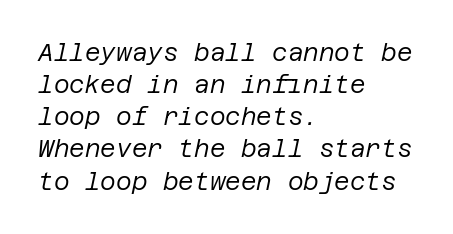
The image shows 24 px text type, italic (leaning right); set left-aligned, normal line spacing (1.34x), normal letter spacing, not underlined.
